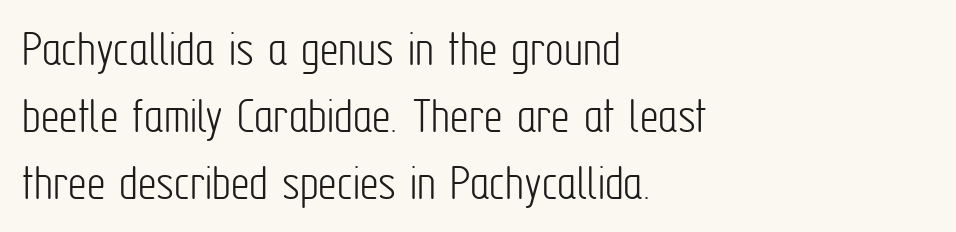
{"serif": "no", "italic": "no", "bold": "no", "weight": "light", "width": "condensed", "stroke_contrast": "low", "x_height": "medium", "monospaced": "no", "underline": "no", "align": "left", "line_spacing": "normal", "line_spacing_ratio": 1.29, "letter_spacing": "normal", "letter_spacing_em": 0.0, "glyph_px": 52}
